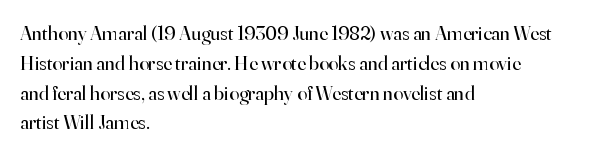
Rule under the text: the space is simply empty. Upright lettering throughout. This rendering leaves character spacing at its baseline value. If you drew a ruler down the left edge, every line would touch it. Is there much room between lines? A standard amount, neither cramped nor airy. This reads as an unemphasized weight, regular at the heaviest.
